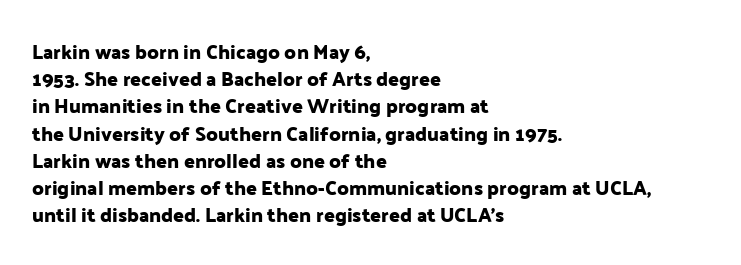
Q: Is the text italic (slanted)? A: No, it is upright.
Q: Is the text underlined? A: No.
Q: How is the paragraph aligned? A: Left-aligned.
Q: Is the spacing between letters normal or unusually wide? A: Normal.
Q: Is the spacing between lines tight, normal or loose? A: Normal.
